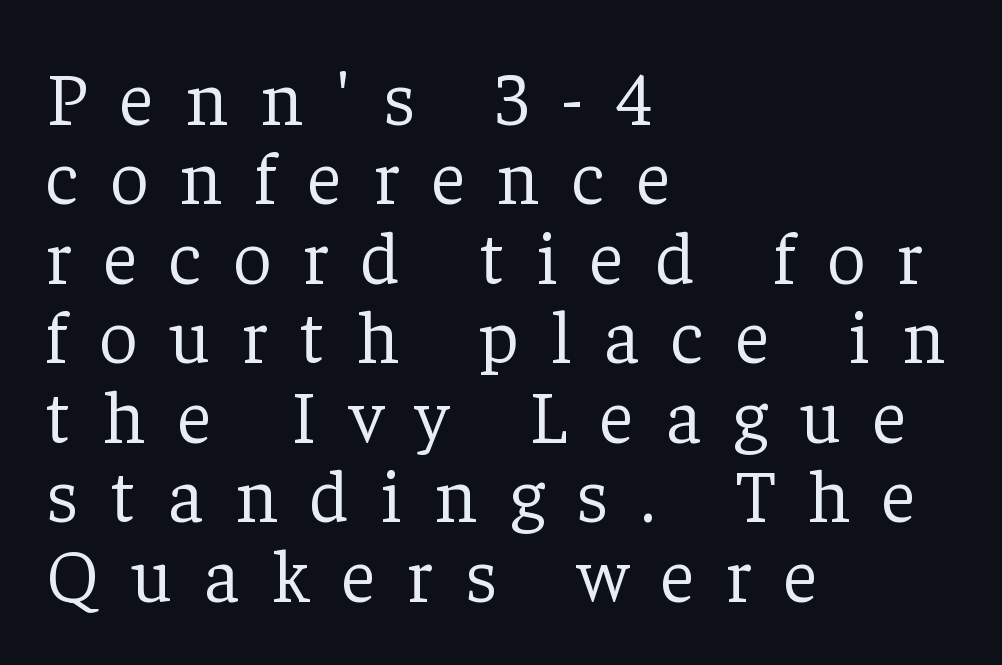
The image shows 75 px light serif type, upright; set left-aligned, tight line spacing (1.06x), unusually wide letter spacing (+0.43 em), not underlined; low stroke contrast and a medium x-height.
